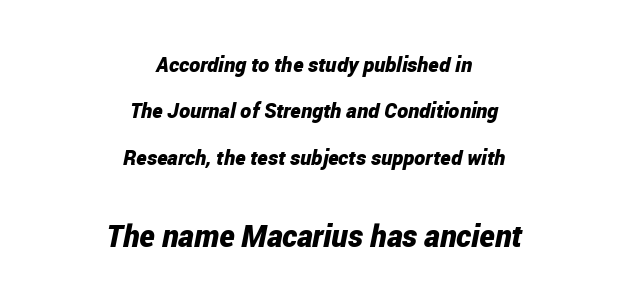
{"italic": "yes", "lean": "right", "slant_degrees": 12, "bold": "yes", "weight": "bold", "width": "condensed", "stroke_contrast": "low", "x_height": "medium", "monospaced": "no", "underline": "no", "align": "center", "line_spacing": "loose", "line_spacing_ratio": 2.21, "letter_spacing": "normal", "letter_spacing_em": 0.0, "larger_block": "second", "size_ratio": 1.48, "glyph_px": 31}
